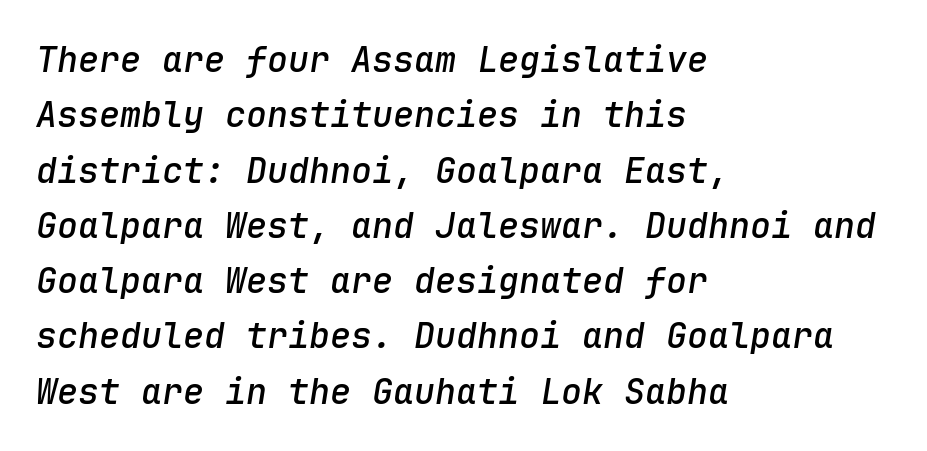
The image shows 35 px semibold type, italic (leaning right), monospaced; set left-aligned, normal line spacing (1.58x), normal letter spacing, not underlined; low stroke contrast and a medium x-height.
